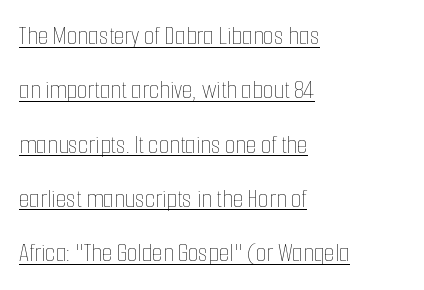
{"italic": "no", "bold": "no", "underline": "yes", "align": "left", "line_spacing": "loose", "line_spacing_ratio": 2.01, "letter_spacing": "normal", "letter_spacing_em": 0.0, "glyph_px": 27}
